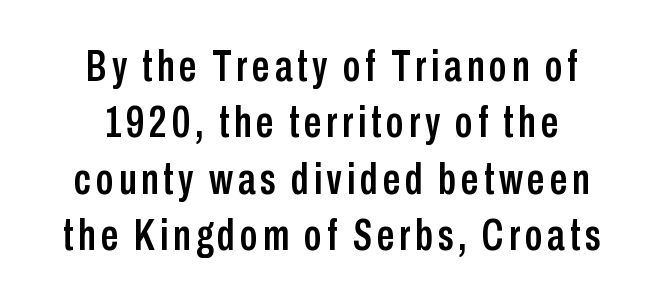
{"serif": "no", "italic": "no", "width": "condensed", "stroke_contrast": "low", "x_height": "medium", "monospaced": "no", "underline": "no", "align": "center", "line_spacing": "normal", "line_spacing_ratio": 1.28, "glyph_px": 44}
